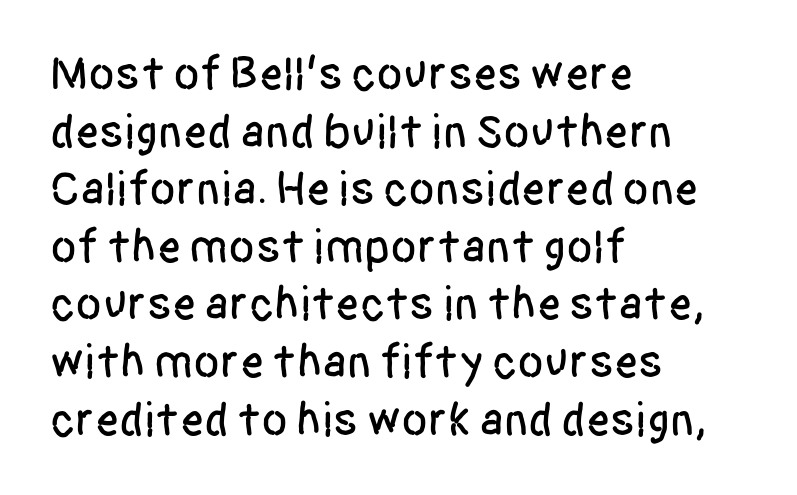
The image shows 48 px condensed sans-serif type, upright; set left-aligned, line spacing 1.2x, normal letter spacing, not underlined; low stroke contrast and a large x-height.
